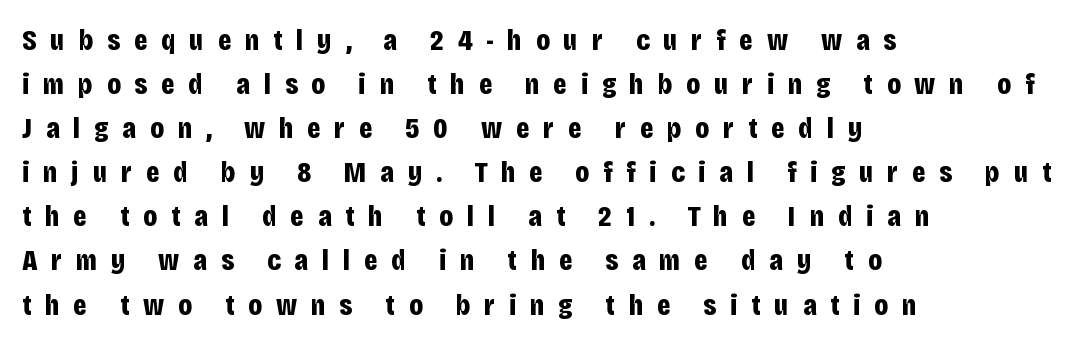
It's the straight-up-and-down kind of type. The foot of each line stays bare and open. This block has exactly the height ordinary leading produces. The letters advance in unequal steps, a hallmark of proportional type. Tracking value appears strongly positive — letters spread wide. You can tell from the bare stems that sans-serif type was used.
